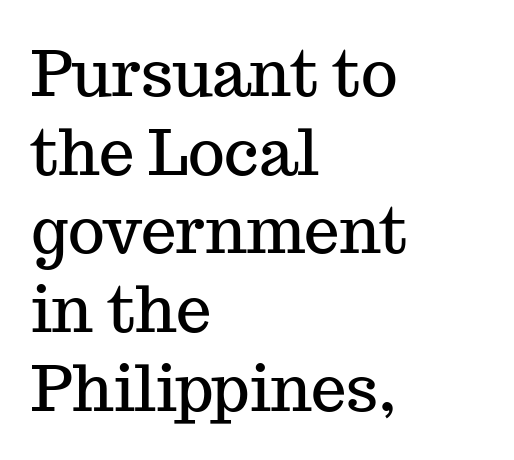
{"serif": "yes", "italic": "no", "width": "normal", "stroke_contrast": "medium", "x_height": "medium", "monospaced": "no", "underline": "no", "align": "left", "line_spacing": "normal", "line_spacing_ratio": 1.25, "letter_spacing": "normal", "letter_spacing_em": 0.0, "glyph_px": 63}
